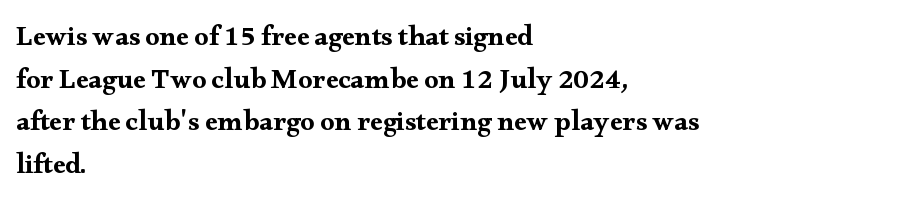
{"serif": "yes", "italic": "no", "width": "wide", "stroke_contrast": "medium", "x_height": "small", "monospaced": "no", "underline": "no", "align": "left", "line_spacing": "normal", "line_spacing_ratio": 1.52, "letter_spacing": "normal", "letter_spacing_em": 0.0, "glyph_px": 28}
